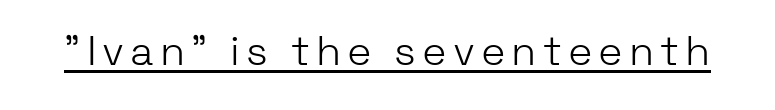
Q: Is the text bold? A: No.
Q: Is the text italic (slanted)? A: No, it is upright.
Q: Is the typeface a serif or a sans-serif typeface? A: Sans-serif.
Q: Is the text underlined? A: Yes.
Q: Width (condensed, normal, or wide)? A: Normal.
Q: Stroke contrast? A: Low.
Q: x-height? A: Medium.
Q: Monospaced? A: No.
